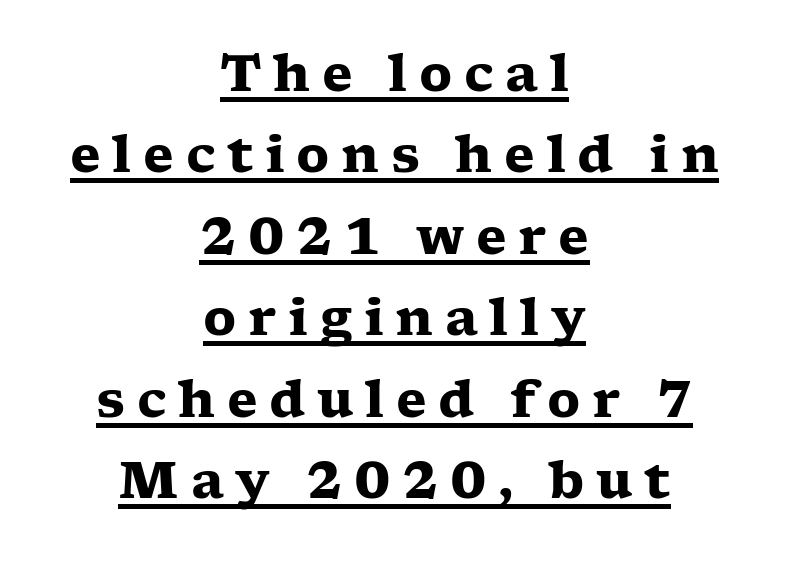
Looks like regular typesetting: each glyph gets only the width it needs. The typesetting leans heavy: a genuine bold. A typesetter would mark this as roman, not italic. Alignment: centered.
